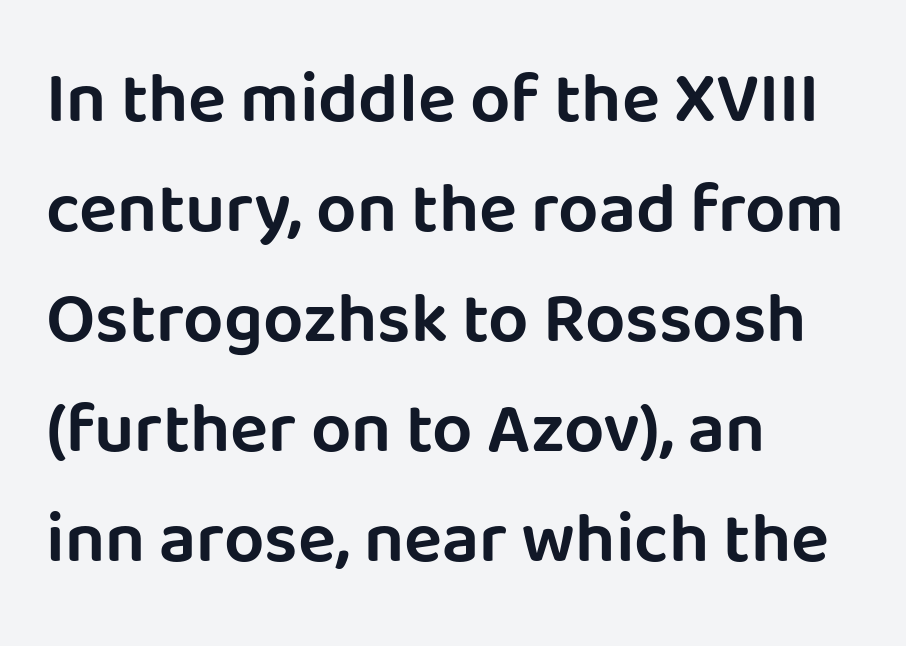
Q: Is the text italic (slanted)? A: No, it is upright.
Q: Is the typeface a serif or a sans-serif typeface? A: Sans-serif.
Q: Is the text underlined? A: No.
Q: How is the paragraph aligned? A: Left-aligned.
Q: Is the spacing between letters normal or unusually wide? A: Normal.
Q: Is the spacing between lines tight, normal or loose? A: Normal.
Q: Width (condensed, normal, or wide)? A: Normal.
Q: Stroke contrast? A: Low.
Q: x-height? A: Large.
Q: Monospaced? A: No.
